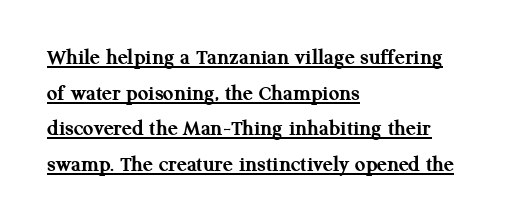
Heavy-handed strokes throughout: this text is bold. The passage shown is underscored from start to finish. The vertical gap from one line to the next is medium. The typesetter chose a ragged-right arrangement here.
